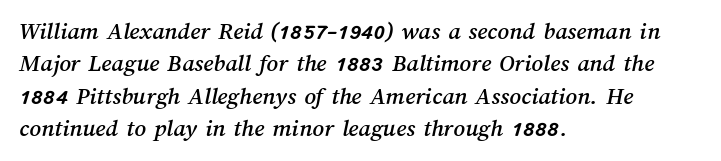
Q: Is the text underlined? A: No.
Q: How is the paragraph aligned? A: Left-aligned.
Q: Is the spacing between letters normal or unusually wide? A: Normal.
Q: Is the spacing between lines tight, normal or loose? A: Normal.
